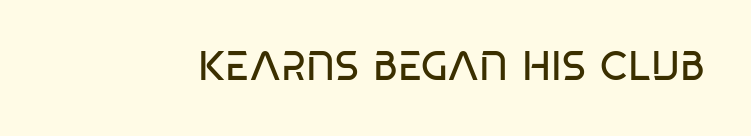
Q: Is the text bold? A: No.
Q: Is the text italic (slanted)? A: No, it is upright.
Q: Is the typeface a serif or a sans-serif typeface? A: Sans-serif.
Q: Is the text underlined? A: No.
Q: Is the spacing between letters normal or unusually wide? A: Normal.
Q: Width (condensed, normal, or wide)? A: Condensed.
Q: Stroke contrast? A: Low.
Q: x-height? A: Large.
Q: Monospaced? A: No.
